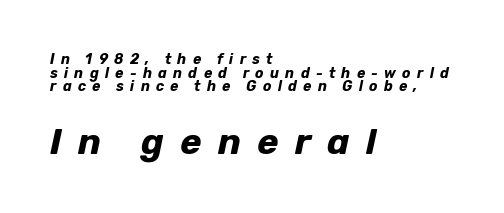
Q: Is the text bold? A: Yes.
Q: Is the text italic (slanted)? A: Yes, it leans right by about 12 degrees.
Q: Is the text underlined? A: No.
Q: How is the paragraph aligned? A: Left-aligned.
Q: Is the spacing between letters normal or unusually wide? A: Unusually wide.
Q: Is the spacing between lines tight, normal or loose? A: Tight.
Q: Which block of text is set in a larger size, the first (top) or the second (bottom)? A: The second (bottom) one.
Q: Width (condensed, normal, or wide)? A: Normal.
Q: Stroke contrast? A: Low.
Q: x-height? A: Medium.
Q: Monospaced? A: No.
